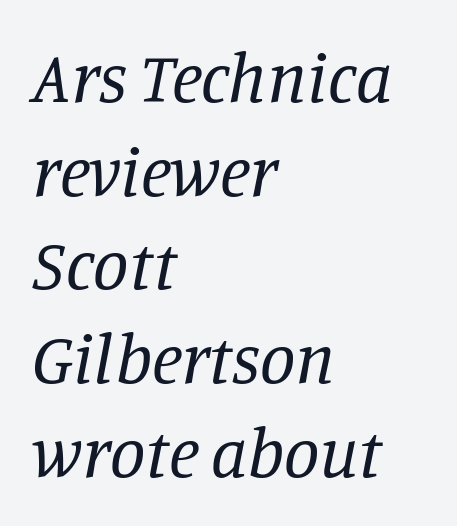
Q: Is the text bold? A: No.
Q: Is the text italic (slanted)? A: Yes, it leans right by about 11 degrees.
Q: Is the typeface a serif or a sans-serif typeface? A: Serif.
Q: Is the text underlined? A: No.
Q: How is the paragraph aligned? A: Left-aligned.
Q: Is the spacing between letters normal or unusually wide? A: Normal.
Q: Is the spacing between lines tight, normal or loose? A: Normal.
Q: Width (condensed, normal, or wide)? A: Normal.
Q: Stroke contrast? A: Low.
Q: x-height? A: Large.
Q: Monospaced? A: No.
